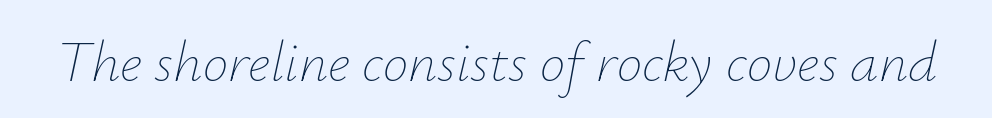
{"italic": "yes", "lean": "right", "slant_degrees": 12, "bold": "no", "weight": "thin", "width": "normal", "stroke_contrast": "low", "x_height": "small", "monospaced": "no", "underline": "no", "letter_spacing": "normal", "letter_spacing_em": 0.0, "glyph_px": 57}
